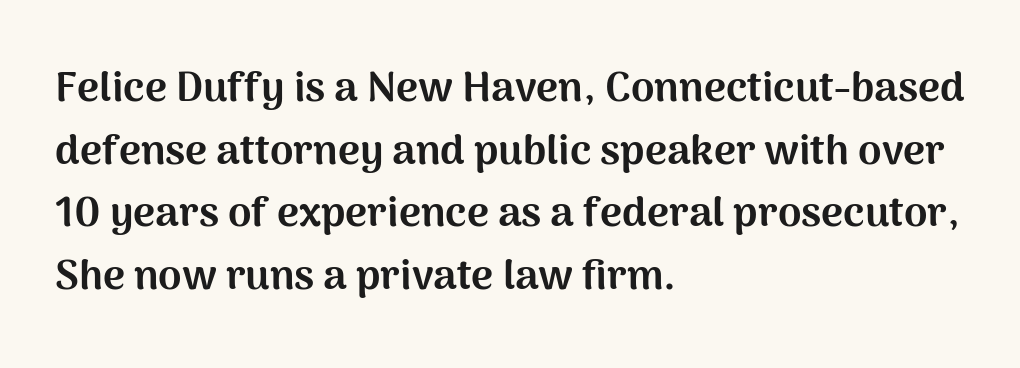
Q: Is the text bold? A: Yes.
Q: Is the text italic (slanted)? A: No, it is upright.
Q: Is the typeface a serif or a sans-serif typeface? A: Sans-serif.
Q: Is the text underlined? A: No.
Q: How is the paragraph aligned? A: Left-aligned.
Q: Is the spacing between letters normal or unusually wide? A: Normal.
Q: Is the spacing between lines tight, normal or loose? A: Normal.
Q: Width (condensed, normal, or wide)? A: Normal.
Q: Stroke contrast? A: Medium.
Q: x-height? A: Medium.
Q: Monospaced? A: No.
